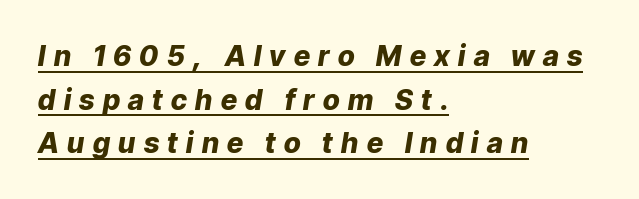
The image shows 28 px heavy type, italic (leaning right); set left-aligned, normal line spacing (1.56x), unusually wide letter spacing (+0.3 em), underlined; low stroke contrast and a medium x-height.
